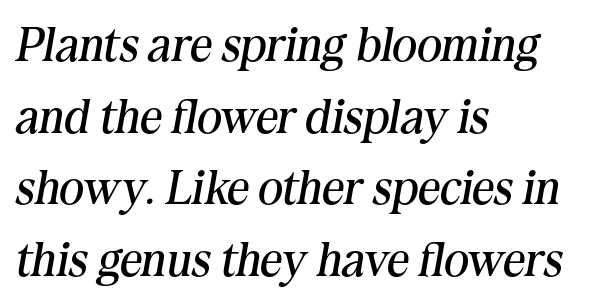
{"serif": "yes", "italic": "yes", "lean": "right", "slant_degrees": 10, "bold": "no", "weight": "regular", "width": "normal", "stroke_contrast": "medium", "x_height": "medium", "monospaced": "no", "underline": "no", "align": "left", "line_spacing": "normal", "line_spacing_ratio": 1.49, "letter_spacing": "normal", "letter_spacing_em": 0.0, "glyph_px": 48}
